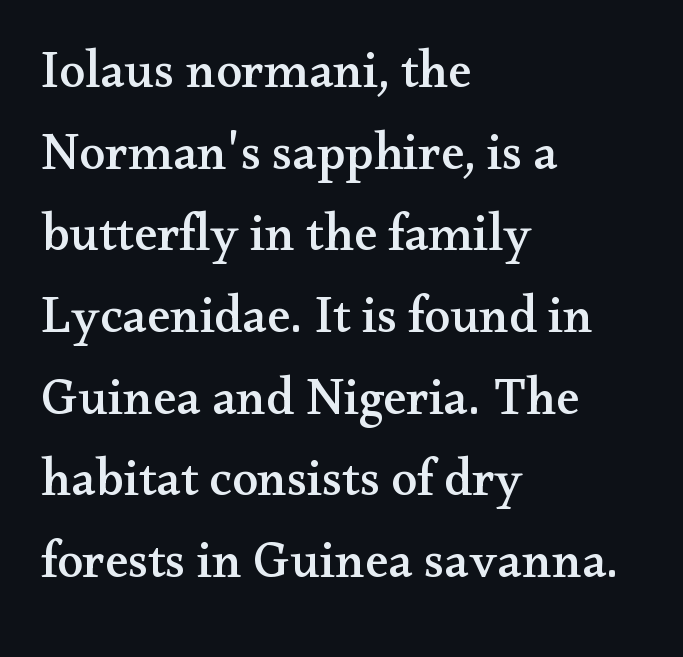
The image shows 52 px wide serif type, upright; set left-aligned, normal line spacing (1.57x), normal letter spacing, not underlined; medium stroke contrast and a small x-height.
